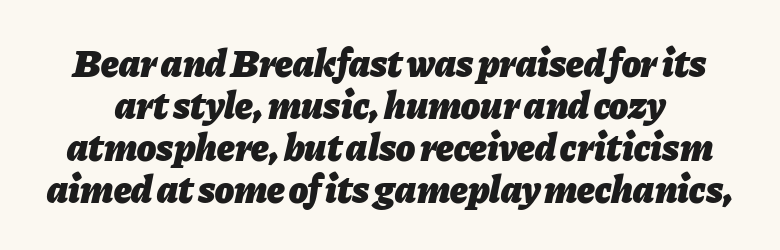
Q: Is the text bold? A: Yes.
Q: Is the text italic (slanted)? A: Yes, it leans right by about 11 degrees.
Q: Is the text underlined? A: No.
Q: Is the spacing between letters normal or unusually wide? A: Normal.
Q: Is the spacing between lines tight, normal or loose? A: Tight.
Q: Width (condensed, normal, or wide)? A: Normal.
Q: Stroke contrast? A: Low.
Q: x-height? A: Medium.
Q: Monospaced? A: No.
